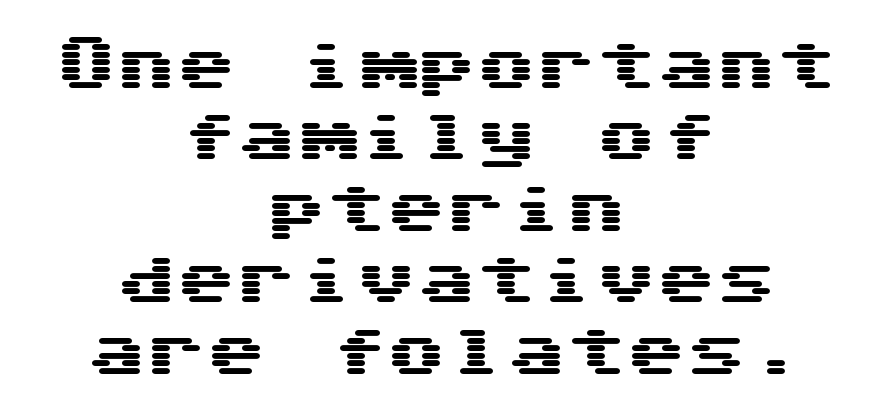
{"serif": "no", "italic": "no", "width": "wide", "stroke_contrast": "medium", "x_height": "medium", "underline": "no", "align": "center", "line_spacing_ratio": 1.19, "letter_spacing": "normal", "letter_spacing_em": 0.0, "glyph_px": 60}
